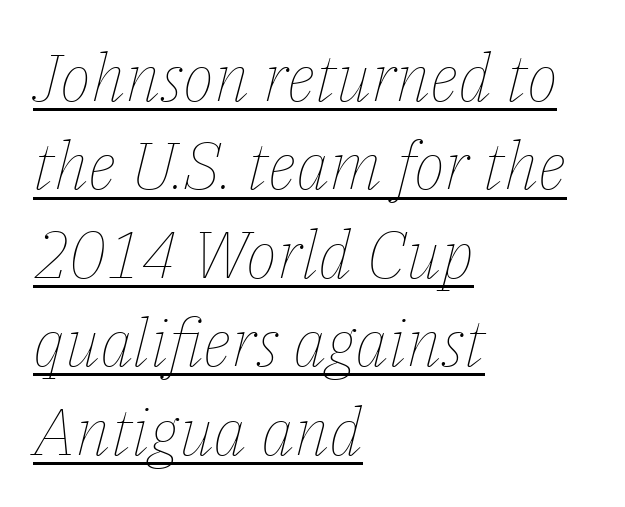
In CSS terms this would be text-align: left. You can see a thin bar hugging the bottom of the glyphs. You can tell it's italic because the verticals aren't actually vertical. Think of a printed novel: that variable character pitch is what you see here. This reads as an unemphasized weight, regular at the heaviest.
